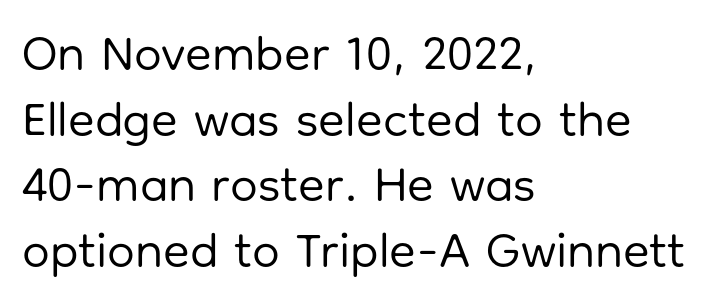
{"serif": "no", "italic": "no", "bold": "no", "weight": "regular", "width": "normal", "stroke_contrast": "low", "x_height": "medium", "monospaced": "no", "underline": "no", "align": "left", "line_spacing": "normal", "line_spacing_ratio": 1.34, "letter_spacing": "normal", "letter_spacing_em": 0.0, "glyph_px": 49}
